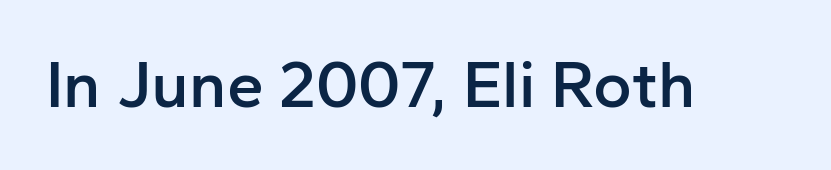
Looks like regular typesetting: each glyph gets only the width it needs. A somewhat darkened texture: the type is semibold rather than bold. Nope, no serifs anywhere on these letters. Italic? Not at all — the glyphs are vertical. The letters sit at their default tracking, neither squeezed nor spread.
